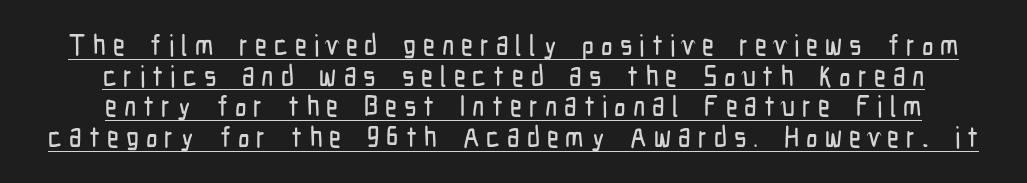
Horizontal bands of white between lines are thin slivers. Think of a printed novel: that variable character pitch is what you see here. The lettering stays uniformly vertical, giving the passage a roman look. Letter spacing: wide.
